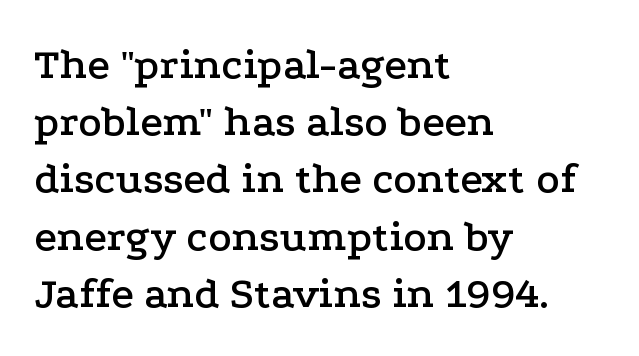
Each word holds together tightly as a unit, with standard inter-letter gaps. Looks like regular typesetting: each glyph gets only the width it needs. Summary of vertical rhythm: regular, with standard interline spacing. Does the lettering tilt? It doesn't — this is upright. Line starts are locked; line ends wander.
